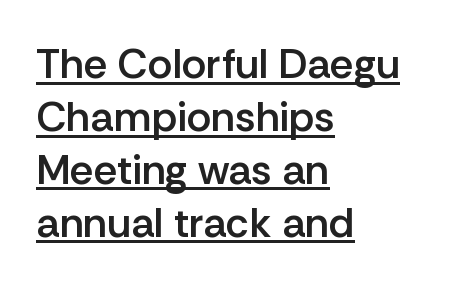
{"serif": "no", "italic": "no", "bold": "semi", "weight": "semibold", "width": "normal", "stroke_contrast": "low", "x_height": "medium", "monospaced": "no", "underline": "yes", "align": "left", "line_spacing": "normal", "line_spacing_ratio": 1.26, "letter_spacing": "normal", "letter_spacing_em": 0.0, "glyph_px": 42}
